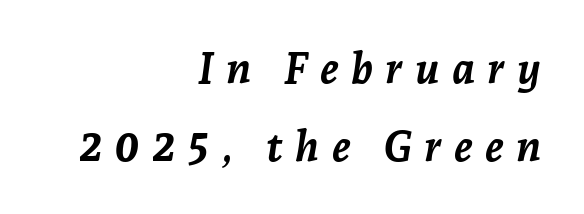
Designer's note — italics engaged. Typeset ragged left — the right edge is the straight one. Bare-footed words on every line. Looks like regular typesetting: each glyph gets only the width it needs. Letter spacing: wide. Typographic density is high because the face is bold.
